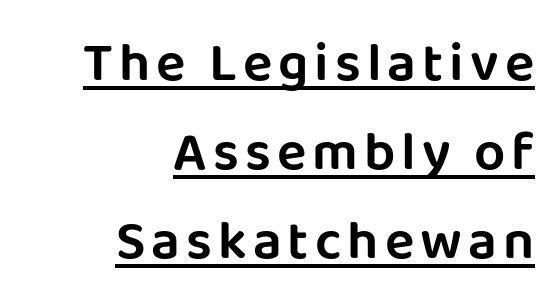
Each new line begins a customary step beneath the previous one. Classification — sans serif. These lines stack with their right ends in a neat column. Upright lettering throughout. The rendering uses the underline text-decoration.
